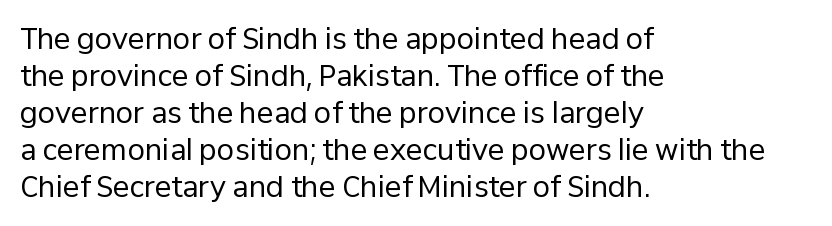
The image shows 28 px regular-weight sans-serif type, upright; set left-aligned, normal line spacing (1.32x), normal letter spacing, not underlined; low stroke contrast and a medium x-height.
